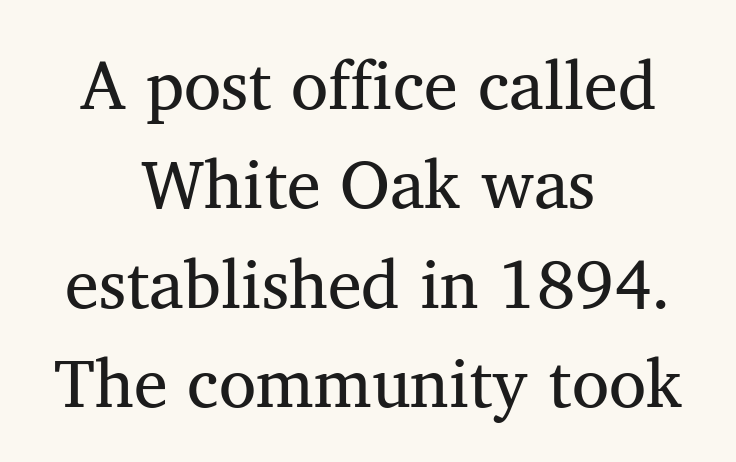
Check where the strokes stop: tiny serifs finish them off. Unlike italic type, these characters show no tilt at all. The strip under each line holds only bare page. Each stroke keeps to a modest, everyday thickness or less. Honestly, the row spacing looks completely unremarkable. Character widths vary here, with narrow letters taking less room than wide ones.
